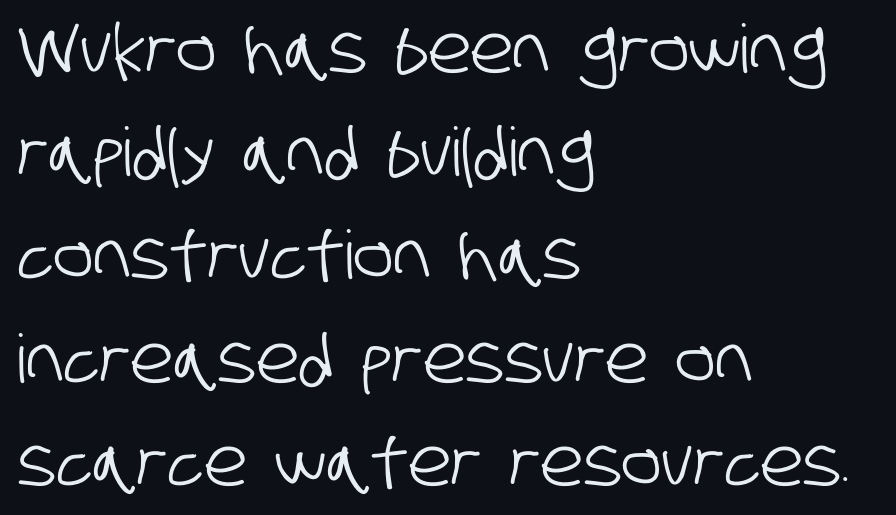
Q: Is the typeface a serif or a sans-serif typeface? A: Sans-serif.
Q: Is the text underlined? A: No.
Q: How is the paragraph aligned? A: Left-aligned.
Q: Is the spacing between letters normal or unusually wide? A: Normal.
Q: Is the spacing between lines tight, normal or loose? A: Normal.
Q: Width (condensed, normal, or wide)? A: Condensed.
Q: Stroke contrast? A: Low.
Q: x-height? A: Large.
Q: Monospaced? A: No.
